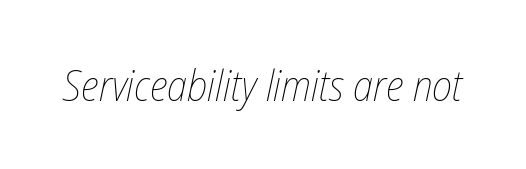
{"italic": "yes", "lean": "right", "slant_degrees": 12, "bold": "no", "weight": "thin", "width": "condensed", "stroke_contrast": "low", "x_height": "medium", "monospaced": "no", "underline": "no", "letter_spacing": "normal", "letter_spacing_em": 0.0, "glyph_px": 43}
